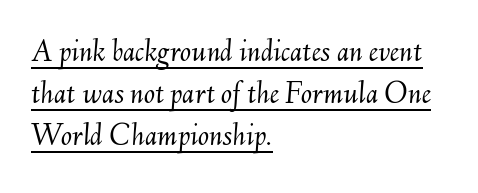
{"italic": "yes", "lean": "right", "slant_degrees": 6, "bold": "no", "weight": "light", "width": "normal", "stroke_contrast": "medium", "x_height": "small", "monospaced": "no", "underline": "yes", "align": "left", "line_spacing": "normal", "line_spacing_ratio": 1.28, "letter_spacing": "normal", "letter_spacing_em": 0.0, "glyph_px": 33}
